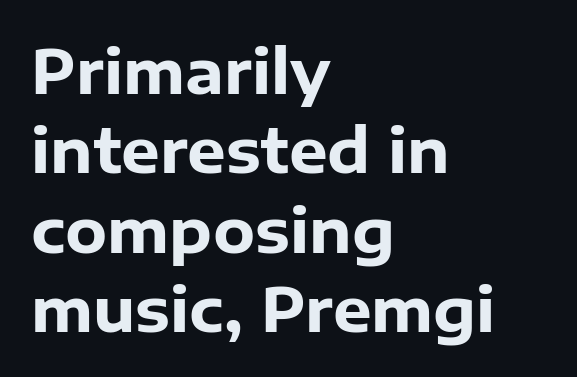
These lines sit exactly where default settings would place them. Note: no serifs on the glyphs. No word sits above an underline. Standard letterfit; no display-style spreading of the glyphs. The lines are quadded left. Typesetter's note: full bold, strokes at maximum text heaviness.
